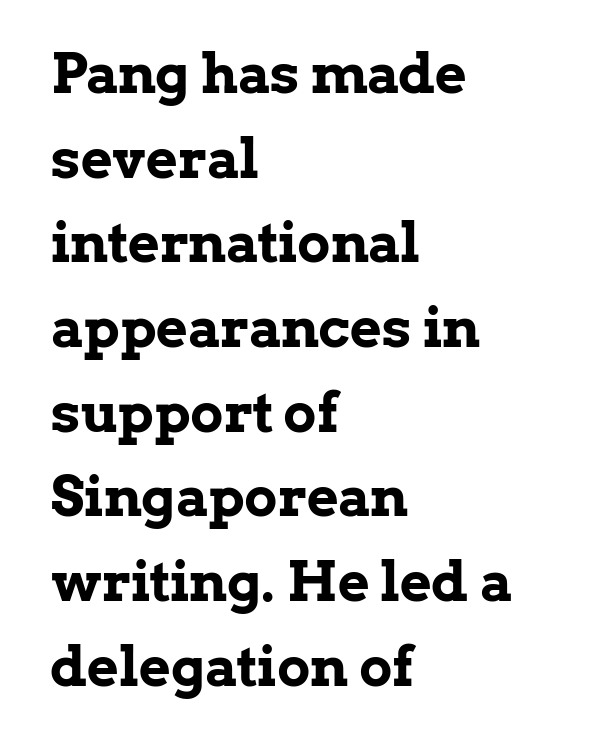
The image shows 55 px bold serif type, upright; set left-aligned, normal line spacing (1.54x), normal letter spacing, not underlined; low stroke contrast and a medium x-height.
